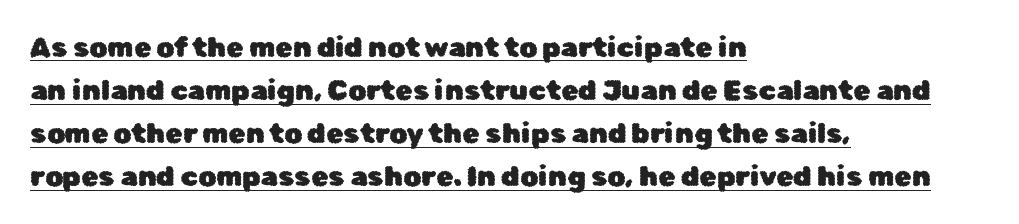
The image shows 28 px sans-serif type, upright; set left-aligned, normal line spacing (1.54x), normal letter spacing, underlined; low stroke contrast and a medium x-height.
